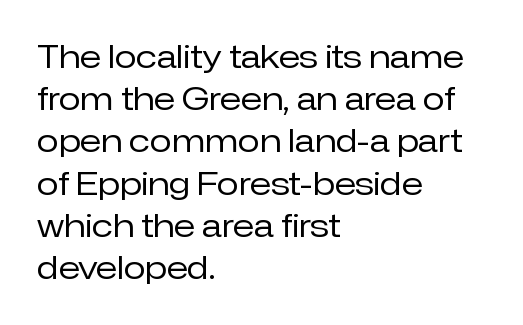
The image shows 32 px regular-weight sans-serif type, upright; set left-aligned, normal line spacing (1.32x), normal letter spacing, not underlined; low stroke contrast and a medium x-height.
